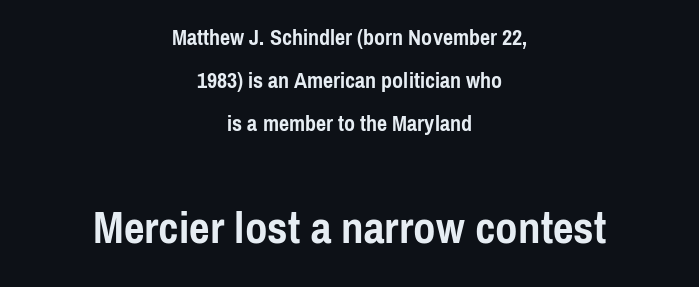
{"serif": "no", "italic": "no", "bold": "yes", "weight": "semibold", "width": "condensed", "stroke_contrast": "low", "x_height": "medium", "monospaced": "no", "underline": "no", "align": "center", "line_spacing_ratio": 1.8, "letter_spacing": "normal", "letter_spacing_em": 0.0, "larger_block": "second", "size_ratio": 2.04, "glyph_px": 49}
